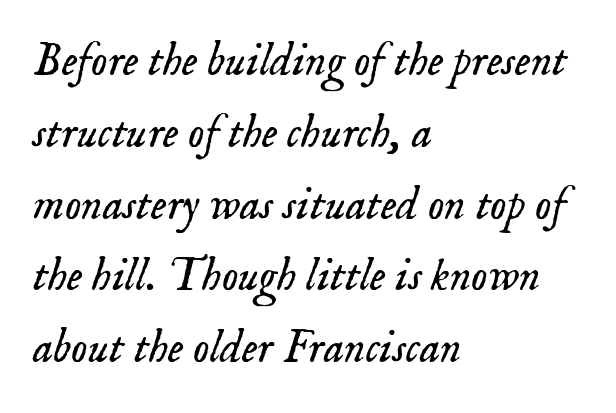
These lines are composed in type with serifs. The line texture is even and compact thanks to regular tracking. Do the characters align in a grid? No, the font is proportional. Has an underline been added? It has not.
